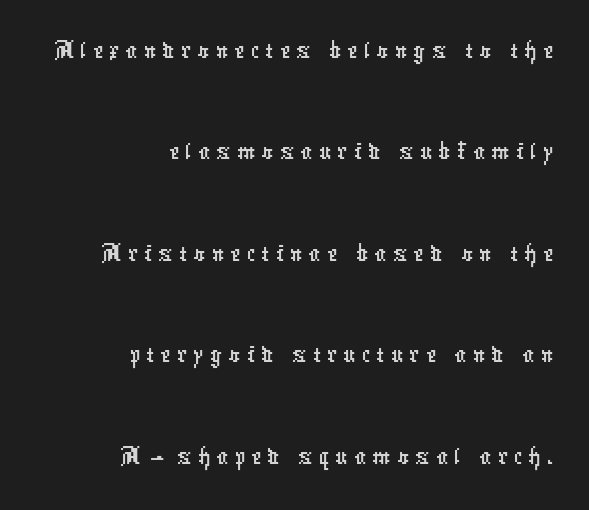
{"serif": "no", "width": "condensed", "stroke_contrast": "low", "x_height": "medium", "monospaced": "no", "underline": "no", "align": "right", "line_spacing_ratio": 1.78, "glyph_px": 57}
